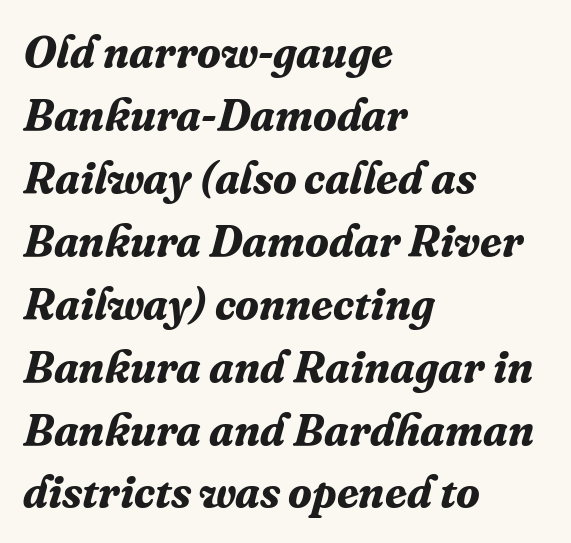
Designer's note — italics engaged. Glyph-to-glyph distance matches everyday printed text. The lines sit at an ordinary, default distance from one another. All the whitespace from short lines collects on the right.
